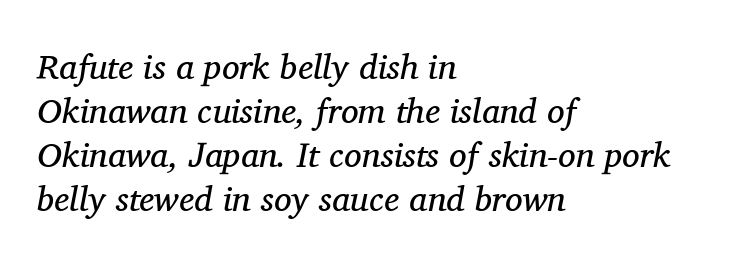
Q: Is the text bold? A: No.
Q: Is the text italic (slanted)? A: Yes, it leans right by about 11 degrees.
Q: Is the typeface a serif or a sans-serif typeface? A: Serif.
Q: Is the text underlined? A: No.
Q: How is the paragraph aligned? A: Left-aligned.
Q: Is the spacing between letters normal or unusually wide? A: Normal.
Q: Is the spacing between lines tight, normal or loose? A: Normal.
Q: Width (condensed, normal, or wide)? A: Normal.
Q: Stroke contrast? A: Medium.
Q: x-height? A: Medium.
Q: Monospaced? A: No.
